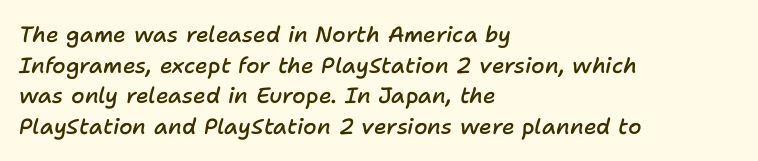
The image shows 22 px text type, italic (leaning right); set left-aligned, normal line spacing (1.39x), normal letter spacing, not underlined.
